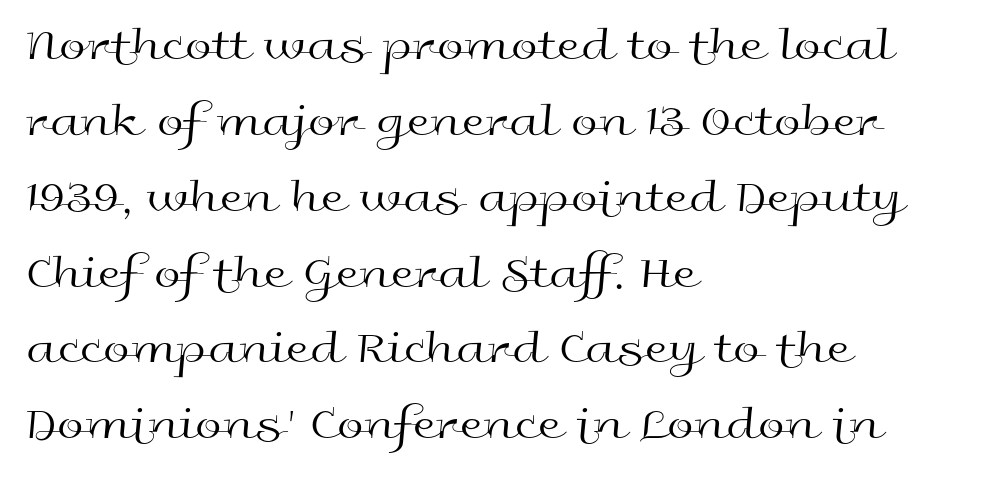
Default kerning and tracking; the words read as compact shapes. The passage is arranged the way most books set body copy — flush left. The face used here is proportionally spaced, like ordinary book or web type. Decoration check: the copy has no underline. Bold? No — there's no thickening of the strokes.
